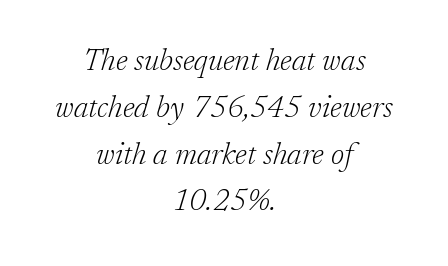
The image shows 30 px light serif type, italic (leaning right); set centered, normal line spacing (1.56x), normal letter spacing, not underlined; low stroke contrast and a medium x-height.
